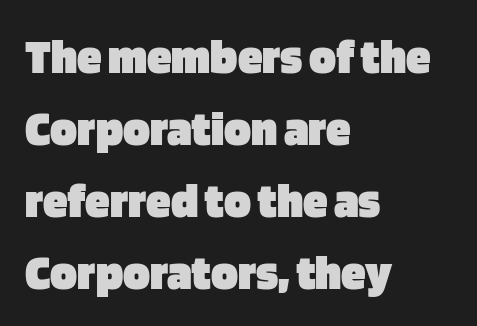
Q: Is the text bold? A: Yes.
Q: Is the text italic (slanted)? A: No, it is upright.
Q: Is the typeface a serif or a sans-serif typeface? A: Sans-serif.
Q: Is the text underlined? A: No.
Q: How is the paragraph aligned? A: Left-aligned.
Q: Is the spacing between letters normal or unusually wide? A: Normal.
Q: Is the spacing between lines tight, normal or loose? A: Normal.
Q: Width (condensed, normal, or wide)? A: Normal.
Q: Stroke contrast? A: Low.
Q: x-height? A: Large.
Q: Monospaced? A: No.
